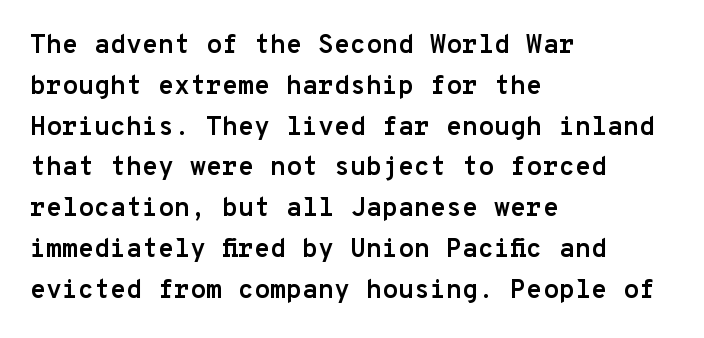
A dark, heavy texture on the line: the type is bold. Characters follow at the spacing the type designer built in. The designer left line spacing at the default. Unmarked baselines from the first word to the last. Posture: vertical.
